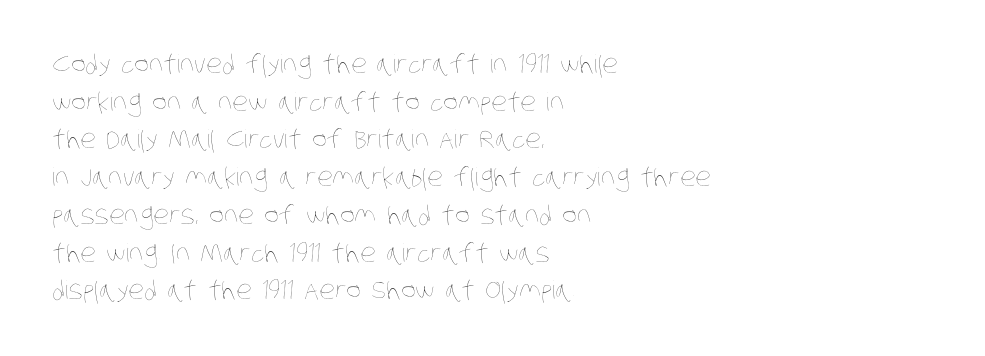
Caption: face not bold, strokes unweighted. Leftover space on each line is placed entirely after the last word. Nobody touched the tracking dial on this one. The leading is moderate, giving the passage an even texture.
